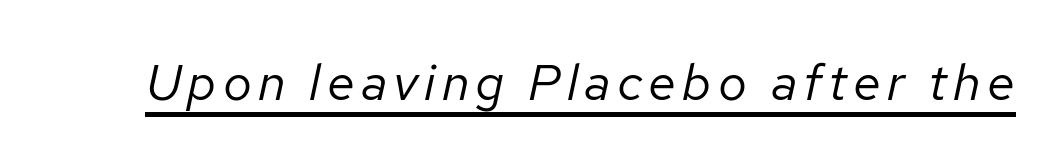
The image shows 51 px regular-weight type, italic (leaning right); set underlined; low stroke contrast and a medium x-height.
